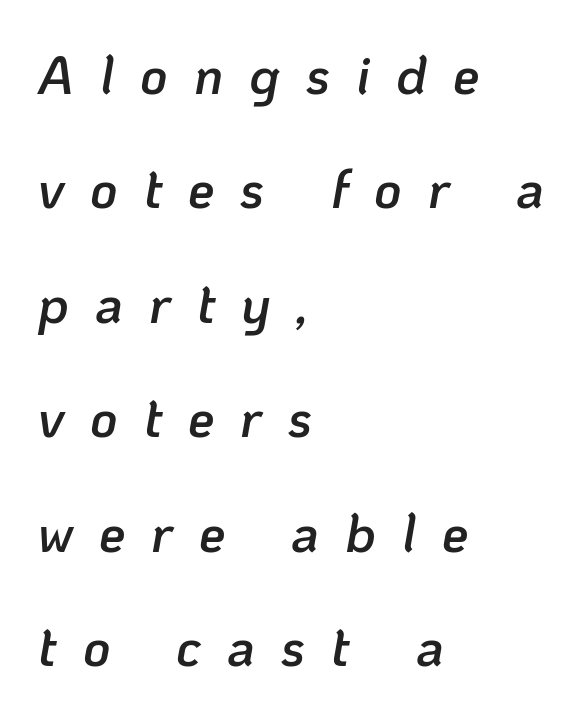
The image shows 53 px semibold type, italic (leaning right); set left-aligned, loose line spacing (2.16x), unusually wide letter spacing (+0.49 em), not underlined; low stroke contrast and a medium x-height.
